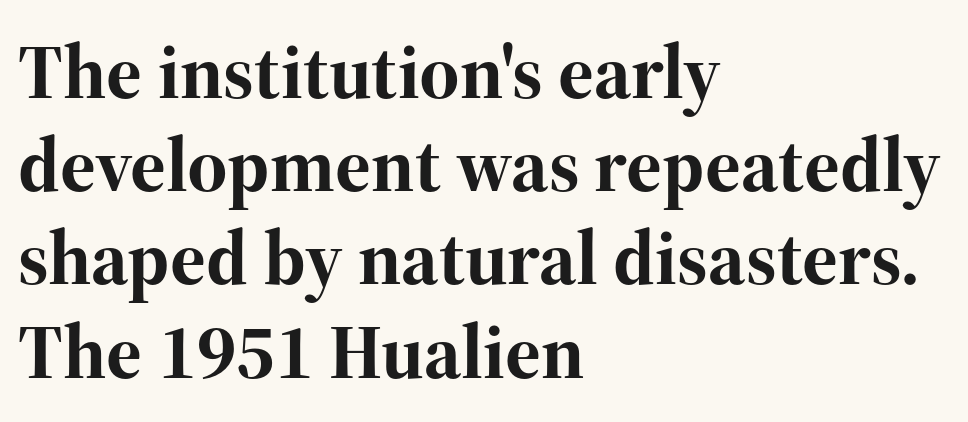
The passage shown is typeset with a serif family. The letters advance in unequal steps, a hallmark of proportional type. The face used here is rendered with its standard letterfit. As a designer I'd log this as weight 700, bold.
